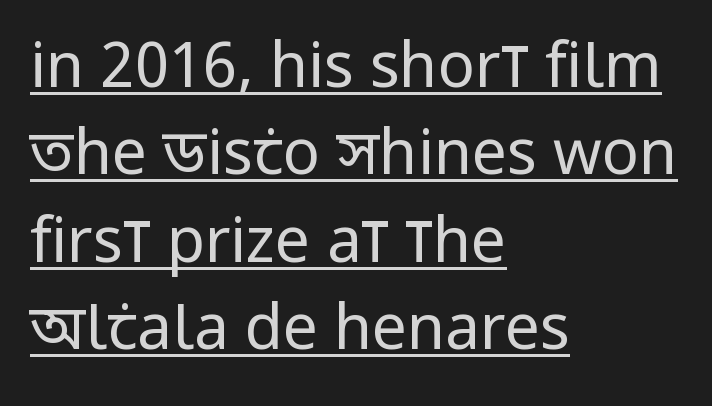
The image shows 62 px regular-weight, condensed sans-serif type, upright; set left-aligned, normal line spacing (1.41x), normal letter spacing, underlined; low stroke contrast and a large x-height.
